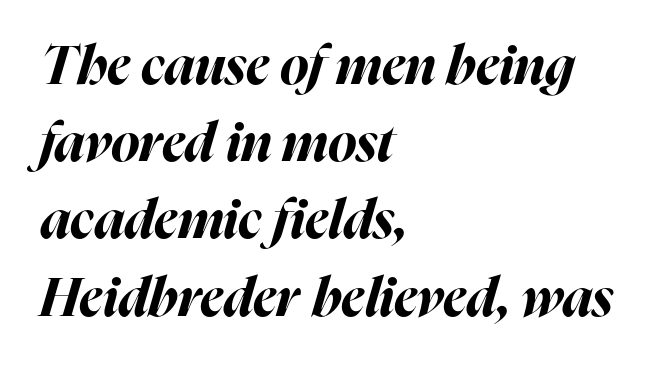
The image shows 54 px bold type, italic (leaning right); set left-aligned, normal line spacing (1.43x), normal letter spacing, not underlined; high stroke contrast and a medium x-height.
